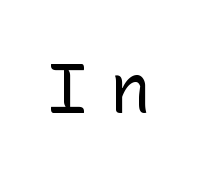
Designer's note — italics off, roman on. These glyphs show unthickened strokes, regular width or finer. This sample uses expanded letter spacing, leaving extra air between glyphs. Typographically, this falls in the sans-serif category. The specimen omits any rule beneath the text block's lines.
